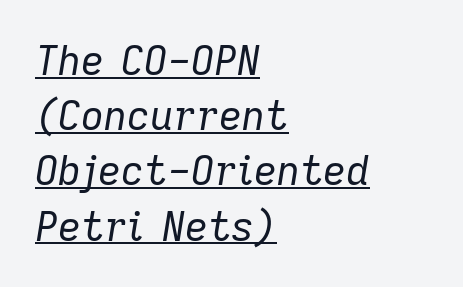
Q: Is the text bold? A: No.
Q: Is the text italic (slanted)? A: Yes, it leans right by about 9 degrees.
Q: Is the text underlined? A: Yes.
Q: How is the paragraph aligned? A: Left-aligned.
Q: Is the spacing between letters normal or unusually wide? A: Normal.
Q: Is the spacing between lines tight, normal or loose? A: Normal.
Q: Width (condensed, normal, or wide)? A: Normal.
Q: Stroke contrast? A: Low.
Q: x-height? A: Medium.
Q: Monospaced? A: No.
